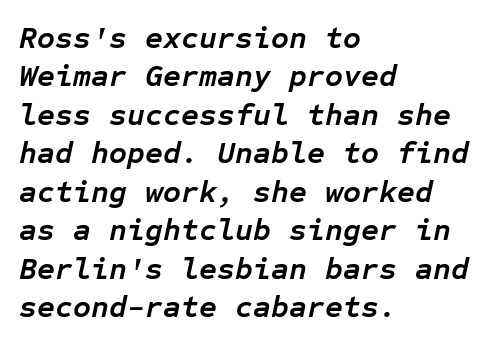
{"italic": "yes", "lean": "right", "slant_degrees": 12, "bold": "yes", "weight": "semibold", "width": "normal", "stroke_contrast": "low", "x_height": "medium", "monospaced": "yes", "underline": "no", "align": "left", "line_spacing_ratio": 1.24, "letter_spacing": "normal", "letter_spacing_em": 0.0, "glyph_px": 31}
